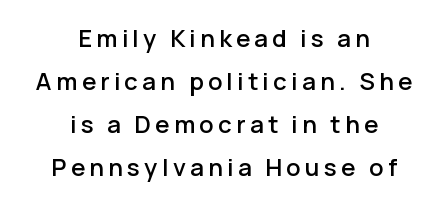
Q: Is the text italic (slanted)? A: No, it is upright.
Q: Is the text underlined? A: No.
Q: How is the paragraph aligned? A: Centered.
